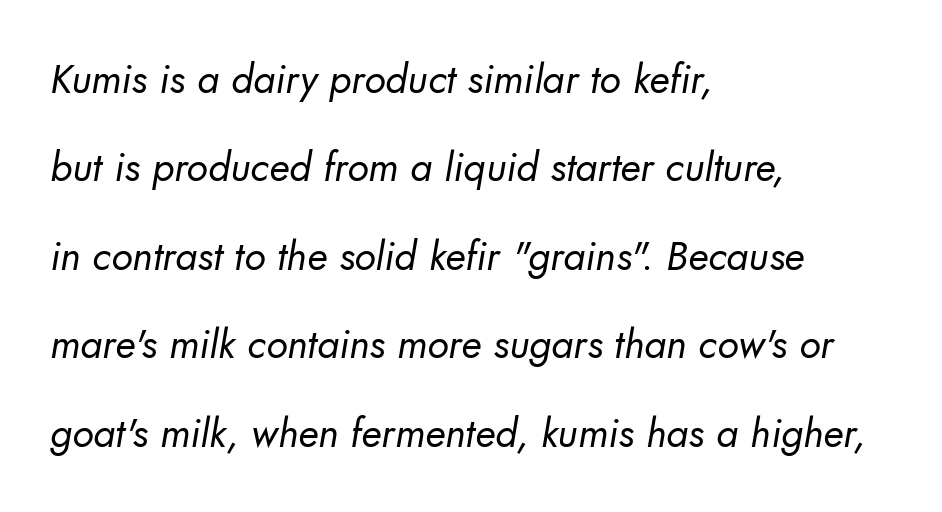
{"serif": "no", "bold": "no", "weight": "regular", "width": "normal", "stroke_contrast": "low", "x_height": "small", "monospaced": "no", "underline": "no", "align": "left", "line_spacing": "loose", "line_spacing_ratio": 2.21, "letter_spacing": "normal", "letter_spacing_em": 0.0, "glyph_px": 40}
